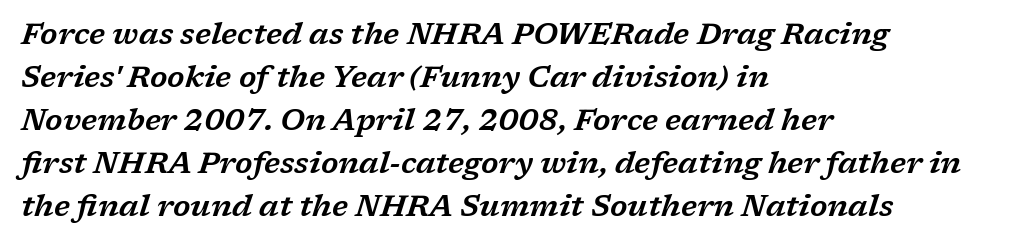
The image shows 30 px wide serif type, italic (leaning right); set left-aligned, normal line spacing (1.43x), normal letter spacing, not underlined; low stroke contrast and a medium x-height.
